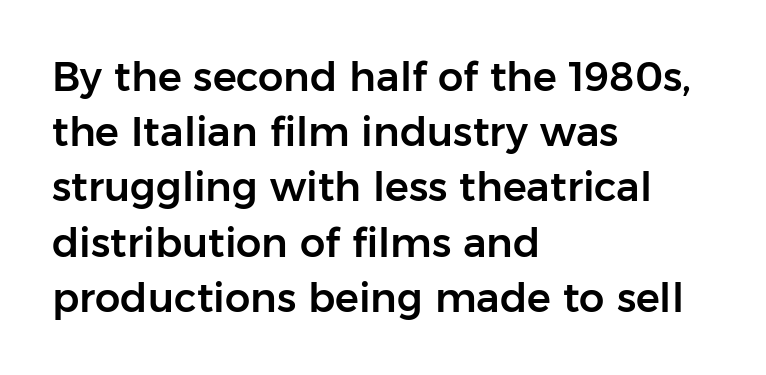
The line-height multiplier appears to be the usual default. Think of a printed novel: that variable character pitch is what you see here. The glyphs are unaccompanied by any horizontal stroke below them. Stroke terminals: plain, sans-serif.
